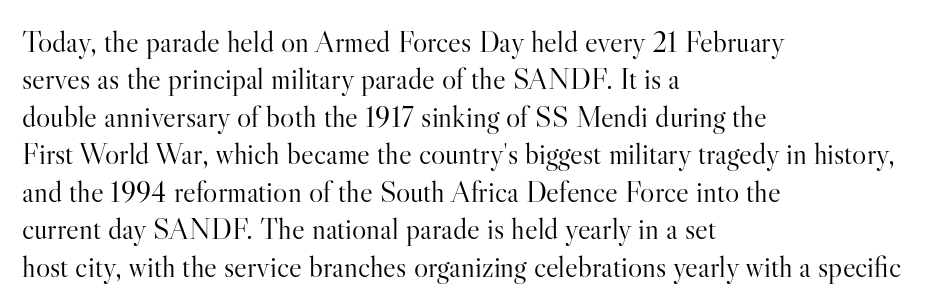
{"serif": "yes", "italic": "no", "bold": "no", "weight": "light", "width": "normal", "stroke_contrast": "high", "x_height": "small", "monospaced": "no", "underline": "no", "align": "left", "line_spacing": "normal", "line_spacing_ratio": 1.25, "letter_spacing": "normal", "letter_spacing_em": 0.0, "glyph_px": 30}
